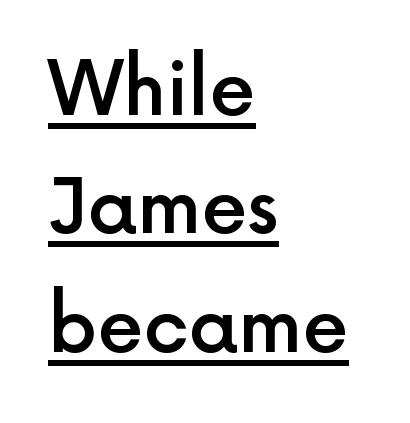
The image shows 74 px semibold sans-serif type, upright; set left-aligned, normal line spacing (1.6x), normal letter spacing, underlined; a medium x-height.
